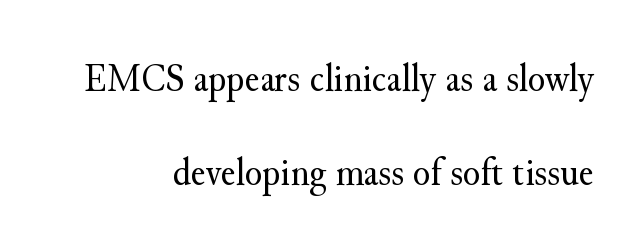
{"serif": "yes", "italic": "no", "bold": "no", "weight": "regular", "width": "normal", "stroke_contrast": "medium", "x_height": "small", "monospaced": "no", "underline": "no", "align": "right", "line_spacing": "loose", "line_spacing_ratio": 2.35, "letter_spacing": "normal", "letter_spacing_em": 0.0, "glyph_px": 40}
